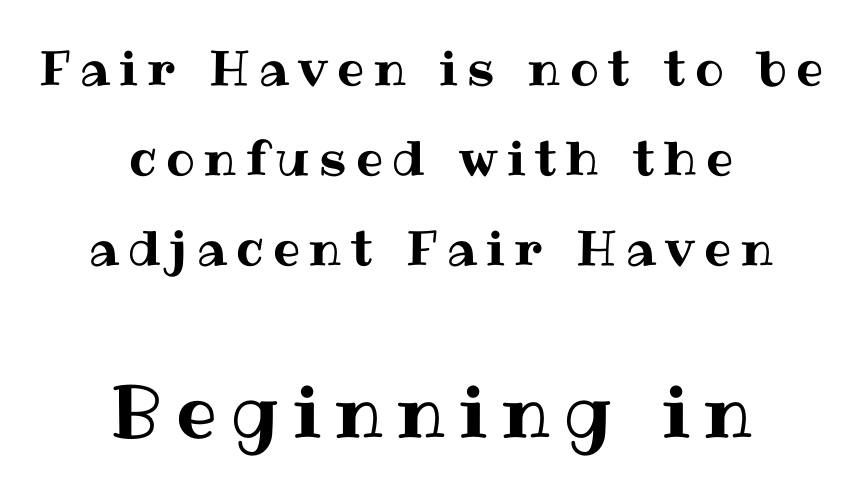
{"italic": "no", "width": "normal", "stroke_contrast": "medium", "x_height": "medium", "monospaced": "no", "underline": "no", "align": "center", "line_spacing_ratio": 1.87, "letter_spacing": "wide", "letter_spacing_em": 0.2, "larger_block": "second", "size_ratio": 1.5, "glyph_px": 72}
